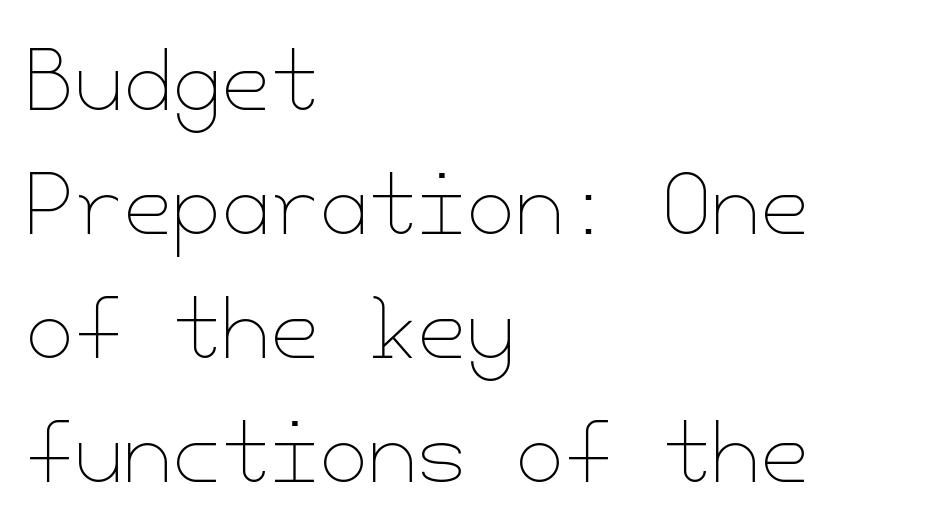
The designer left line spacing at the default. Line starts are locked; line ends wander. Ascenders rise straight up at ninety degrees. The strokes carry an ordinary text weight at most. The rendering keeps characters at their native spacing. This rendering features lettering with no underline.
